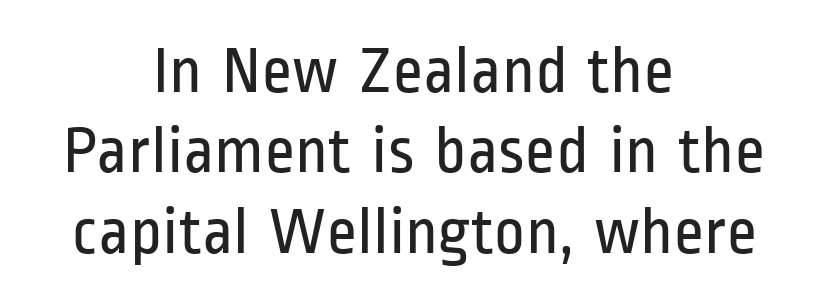
Q: Is the text bold? A: No.
Q: Is the text italic (slanted)? A: No, it is upright.
Q: Is the typeface a serif or a sans-serif typeface? A: Sans-serif.
Q: Is the text underlined? A: No.
Q: How is the paragraph aligned? A: Centered.
Q: Is the spacing between letters normal or unusually wide? A: Normal.
Q: Width (condensed, normal, or wide)? A: Condensed.
Q: Stroke contrast? A: Low.
Q: x-height? A: Medium.
Q: Monospaced? A: No.
